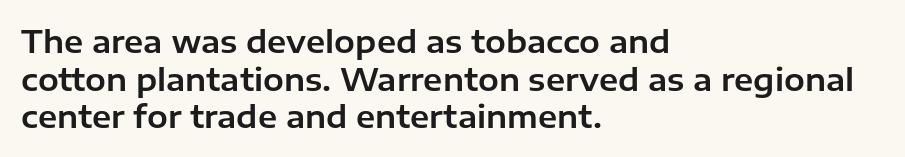
The lettering holds an erect, upright posture throughout. Teacher's note: observe the even left margin — that is flush-left alignment. Tracking here is standard; glyphs follow each other at the usual distance. The words here are not underlined. To sum up the face: it is a sans, with no serifs. Note the varied advance widths — an 'i' is clearly narrower than an 'm'.
